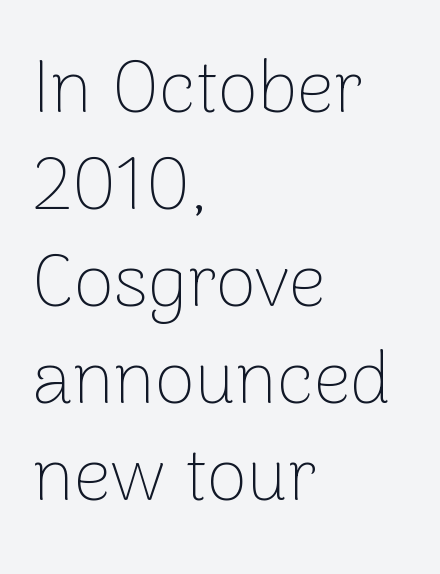
{"serif": "no", "italic": "no", "bold": "no", "weight": "thin", "width": "normal", "stroke_contrast": "low", "x_height": "medium", "monospaced": "no", "underline": "no", "align": "left", "line_spacing": "normal", "line_spacing_ratio": 1.31, "letter_spacing": "normal", "letter_spacing_em": 0.0, "glyph_px": 74}
